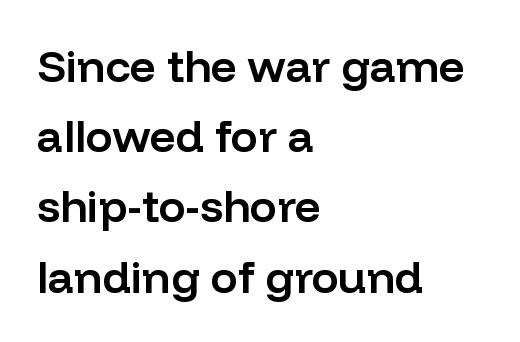
The image shows 45 px semibold sans-serif type, upright; set left-aligned, normal line spacing (1.56x), normal letter spacing, not underlined; low stroke contrast and a medium x-height.
